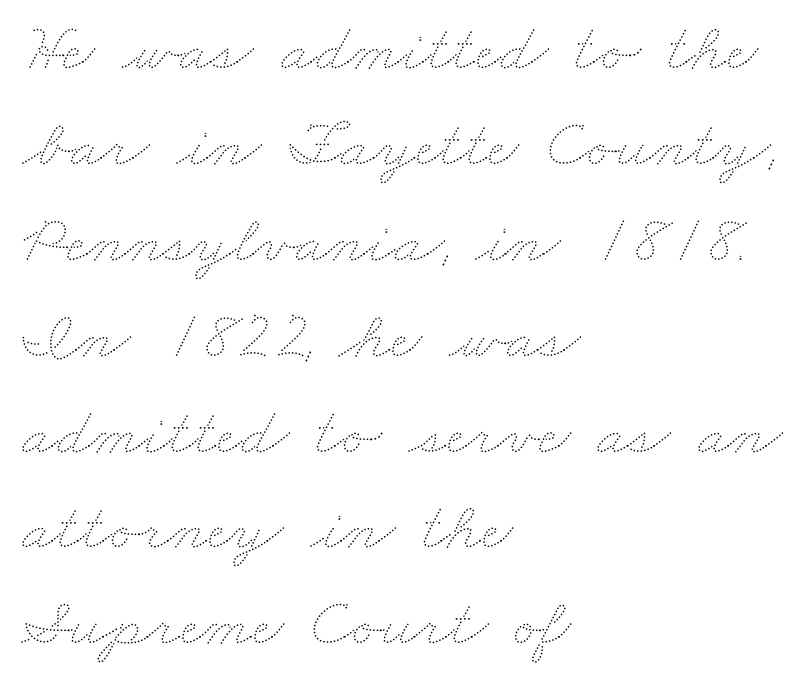
The image shows 68 px thin, wide type; set left-aligned, normal line spacing (1.41x), normal letter spacing, not underlined; medium stroke contrast and a small x-height.
